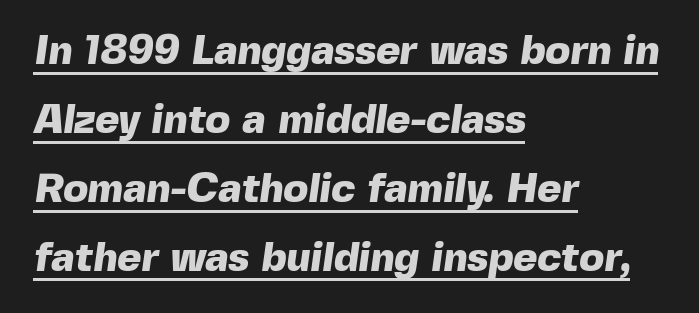
Is the type bold? Yes — the strokes are clearly thick and heavy. Note the varied advance widths — an 'i' is clearly narrower than an 'm'. The vertical gap from one line to the next is medium. A sans-serif font was chosen for this passage.
